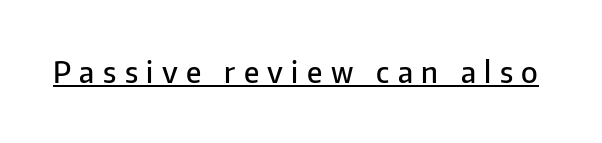
{"serif": "no", "italic": "no", "bold": "semi", "weight": "semibold", "width": "normal", "stroke_contrast": "low", "x_height": "medium", "monospaced": "no", "underline": "yes", "letter_spacing": "wide", "letter_spacing_em": 0.29, "glyph_px": 29}
